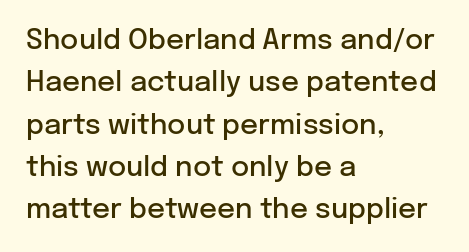
The image shows 28 px semibold sans-serif type, upright; set left-aligned, normal line spacing (1.51x), normal letter spacing, not underlined; low stroke contrast and a medium x-height.
